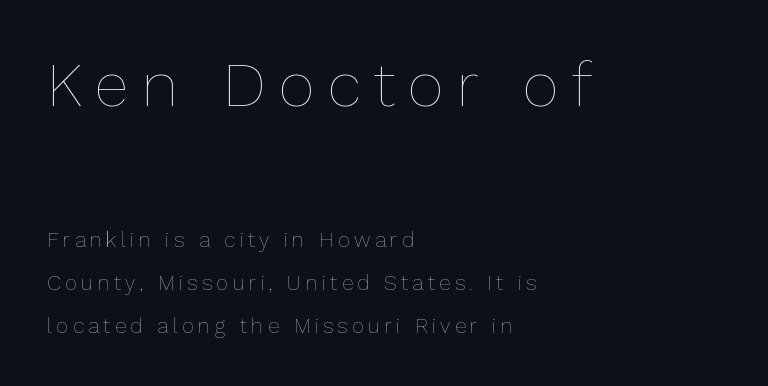
{"italic": "no", "bold": "no", "weight": "thin", "width": "normal", "stroke_contrast": "low", "x_height": "medium", "monospaced": "no", "underline": "no", "align": "left", "line_spacing": "loose", "line_spacing_ratio": 2.05, "letter_spacing": "wide", "letter_spacing_em": 0.21, "larger_block": "first", "size_ratio": 3.0, "glyph_px": 63}
